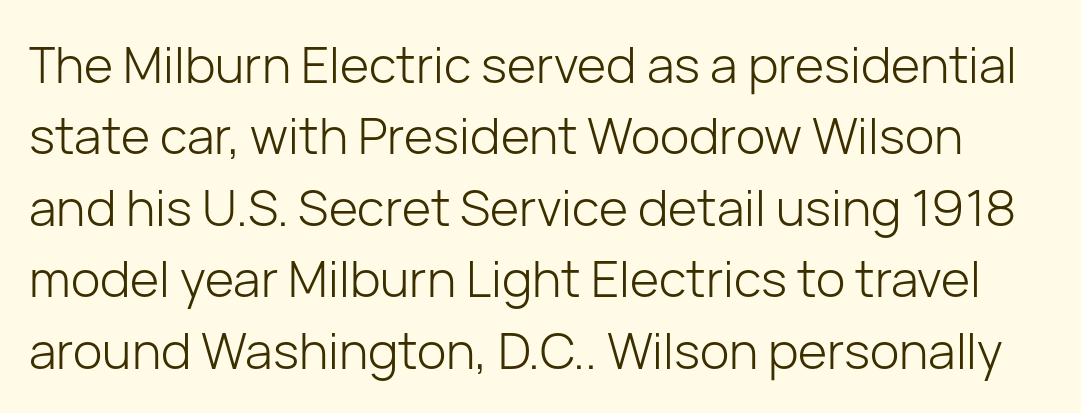
{"serif": "no", "italic": "no", "bold": "no", "weight": "light", "width": "normal", "stroke_contrast": "low", "x_height": "medium", "monospaced": "no", "underline": "no", "line_spacing": "normal", "line_spacing_ratio": 1.43, "letter_spacing": "normal", "letter_spacing_em": 0.0, "glyph_px": 50}
